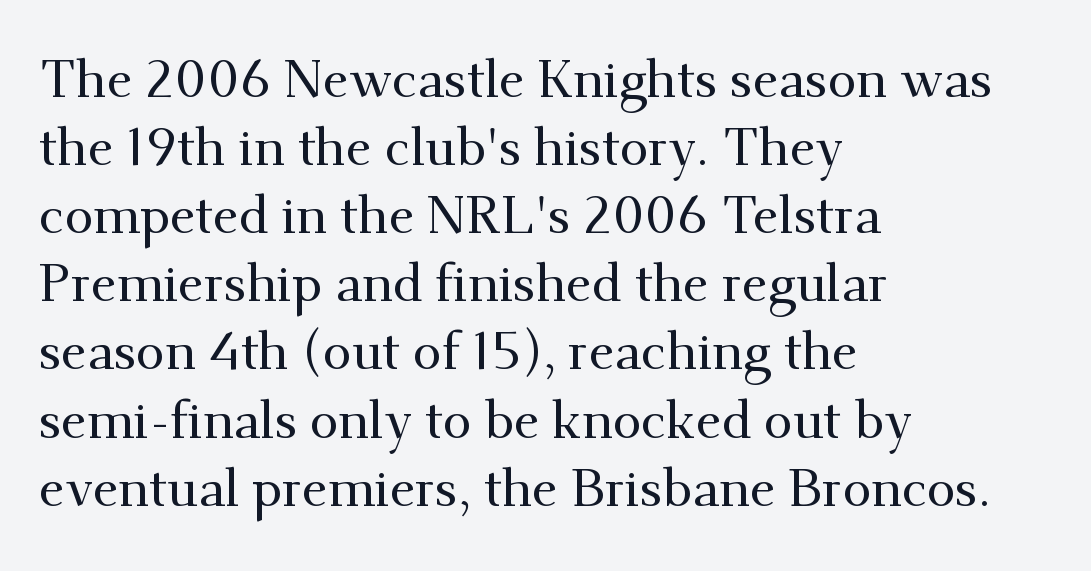
Q: Is the text italic (slanted)? A: No, it is upright.
Q: Is the typeface a serif or a sans-serif typeface? A: Serif.
Q: Is the text underlined? A: No.
Q: How is the paragraph aligned? A: Left-aligned.
Q: Is the spacing between letters normal or unusually wide? A: Normal.
Q: Is the spacing between lines tight, normal or loose? A: Normal.
Q: Width (condensed, normal, or wide)? A: Normal.
Q: Stroke contrast? A: Medium.
Q: x-height? A: Small.
Q: Monospaced? A: No.
